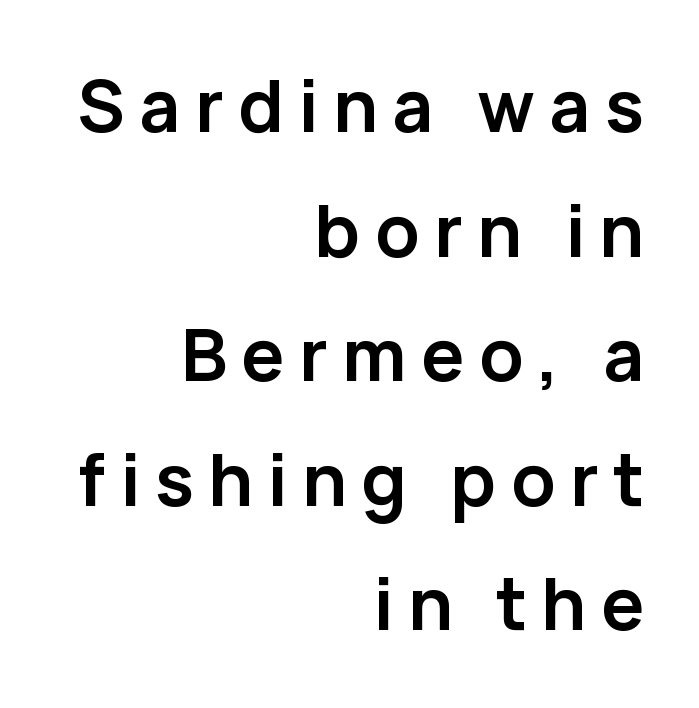
The image shows 72 px semibold sans-serif type, upright; set right-aligned, line spacing 1.73x, unusually wide letter spacing (+0.2 em), not underlined; low stroke contrast and a medium x-height.
